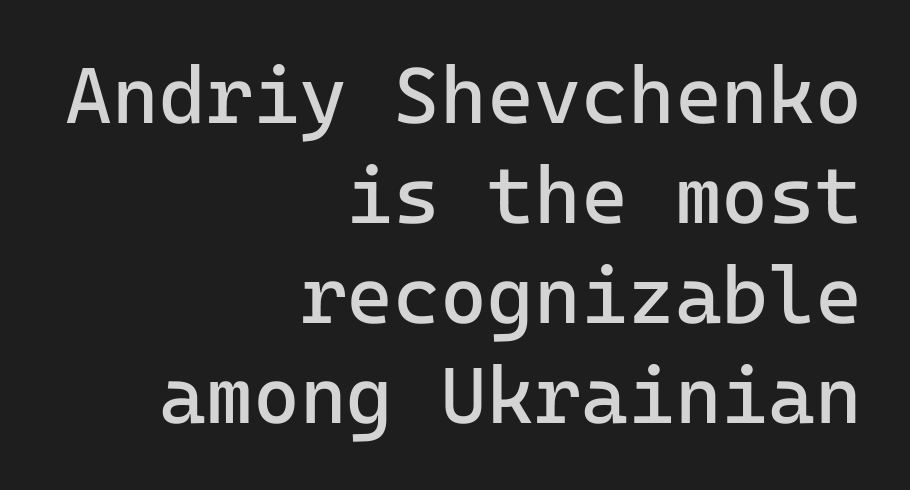
The image shows 80 px regular-weight sans-serif type, upright, monospaced; set right-aligned, normal line spacing (1.25x), normal letter spacing, not underlined; low stroke contrast and a medium x-height.
